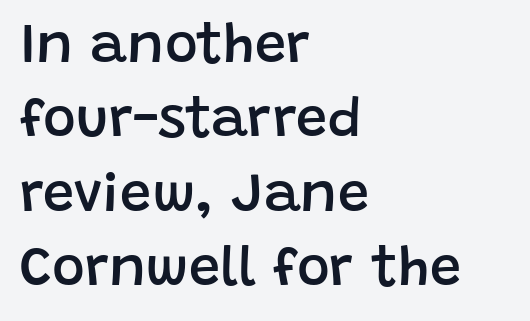
The image shows 56 px semibold sans-serif type, upright; set left-aligned, normal line spacing (1.33x), normal letter spacing, not underlined; low stroke contrast and a large x-height.
